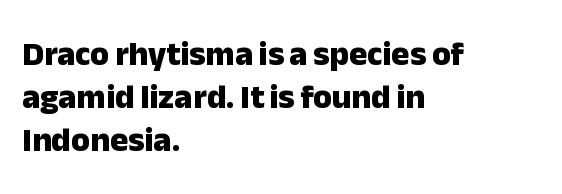
The image shows 34 px heavy sans-serif type, upright; set left-aligned, normal line spacing (1.26x), normal letter spacing, not underlined; low stroke contrast and a medium x-height.
